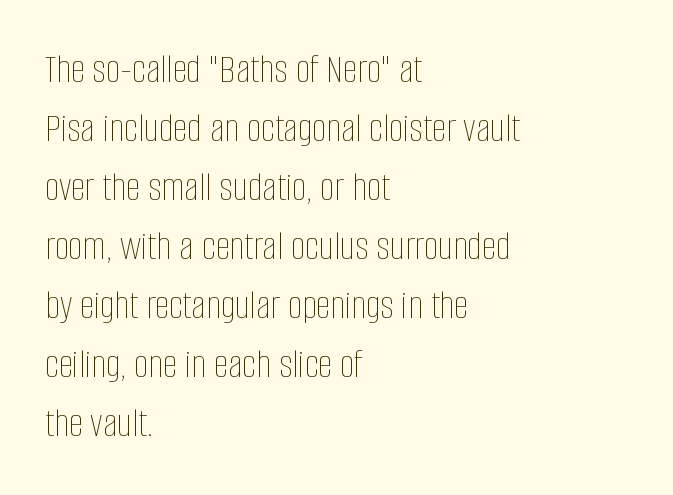
{"italic": "no", "bold": "no", "weight": "thin", "width": "condensed", "stroke_contrast": "low", "x_height": "large", "monospaced": "no", "underline": "no", "align": "left", "line_spacing": "normal", "line_spacing_ratio": 1.44, "letter_spacing": "normal", "letter_spacing_em": 0.0, "glyph_px": 41}
